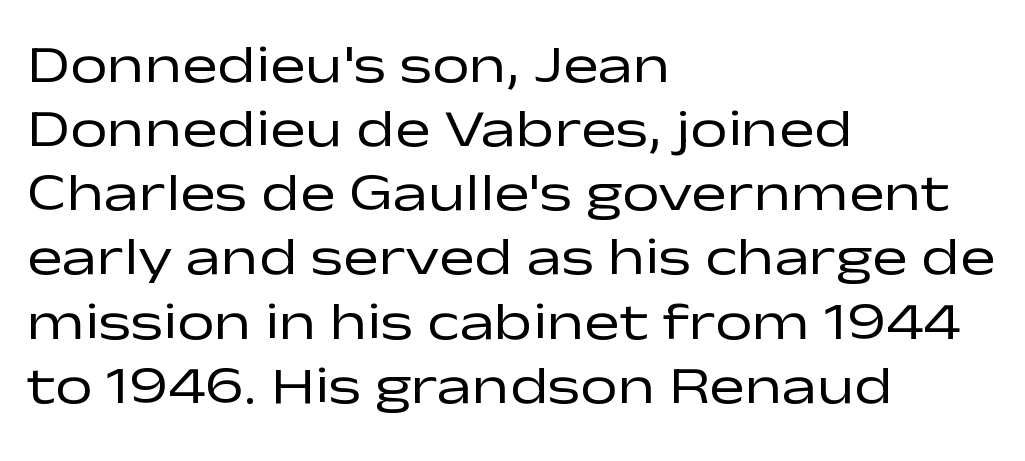
The image shows 53 px regular-weight, wide sans-serif type, upright; set left-aligned, line spacing 1.21x, normal letter spacing, not underlined; low stroke contrast and a medium x-height.
